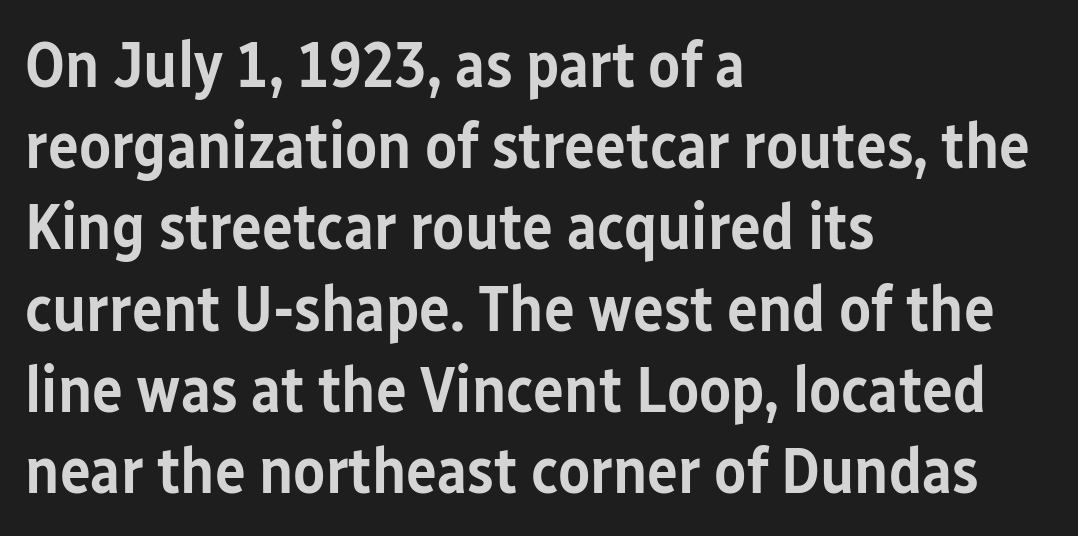
{"serif": "no", "italic": "no", "bold": "semi", "weight": "semibold", "width": "condensed", "stroke_contrast": "low", "x_height": "medium", "monospaced": "no", "underline": "no", "align": "left", "line_spacing": "normal", "line_spacing_ratio": 1.25, "letter_spacing": "normal", "letter_spacing_em": 0.0, "glyph_px": 65}
